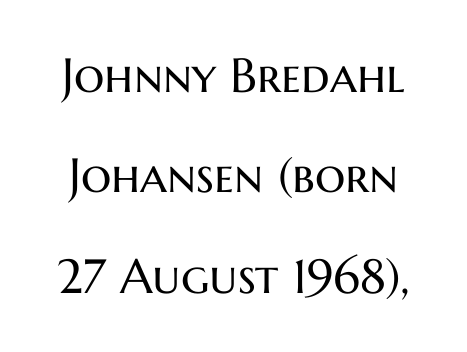
{"serif": "no", "italic": "no", "bold": "no", "weight": "regular", "width": "normal", "stroke_contrast": "medium", "x_height": "medium", "monospaced": "no", "underline": "no", "line_spacing": "loose", "line_spacing_ratio": 2.09, "letter_spacing": "normal", "letter_spacing_em": 0.0, "glyph_px": 48}
